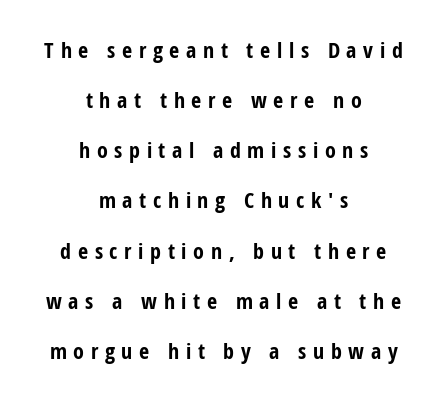
The font's upright variant was chosen for this text. What weight is shown? A full bold with thick strokes. Letters rest on an invisible, unmarked baseline. The lines are spread far apart with generous leading. The lines in this sample share a center point and differ in where they start and stop. A typesetter would call this heavily tracked-out type.
